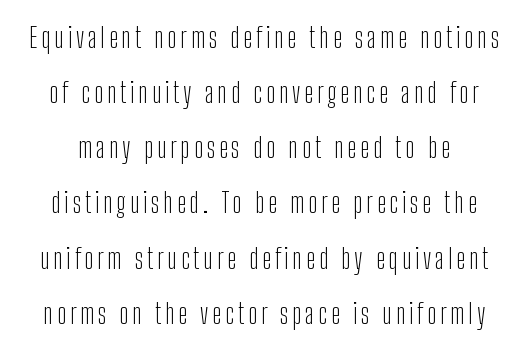
The foot of each line stays bare and open. Honestly, the rows look like they've been pulled way apart. A typesetter would mark this as roman, not italic. These lines are composed in type without serifs. The font is comparable to plain body text, perhaps lighter.
